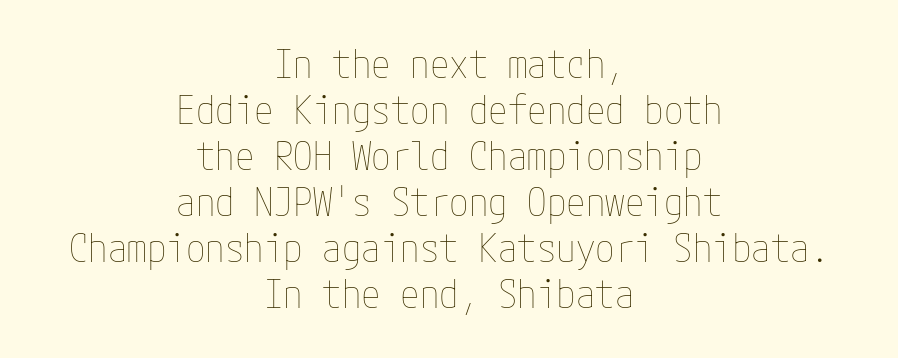
Posture: straight, roman, zero tilt. Spacing between characters is what you'd get straight out of the box. Weight: in the light-to-regular range. Beneath every word, the page is bare. Every row of glyphs is offset so its center matches the block's center.
